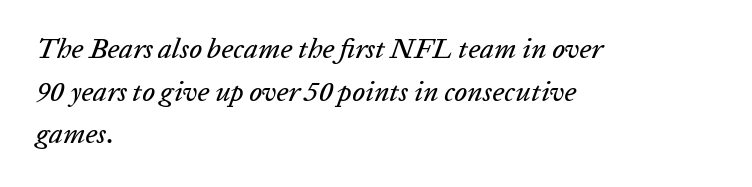
{"italic": "yes", "lean": "right", "slant_degrees": 20, "width": "normal", "stroke_contrast": "low", "x_height": "medium", "monospaced": "no", "underline": "no", "align": "left", "line_spacing": "normal", "line_spacing_ratio": 1.52, "letter_spacing": "normal", "letter_spacing_em": 0.0, "glyph_px": 28}
